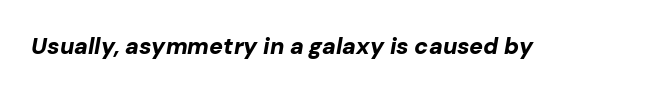
Looking at the ascenders, they clearly lean. Caption: standard tracking, unaltered. Pretty heavy lettering here — definitely bold. The baseline area is clear.
